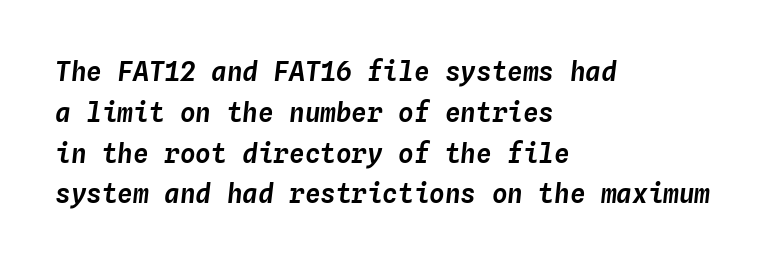
The baseline area is clear. The rendering anchors every line to the left-hand side. Style check: oblique. How are the letters spaced? Ordinarily, with no added tracking. Interline gaps are of average width in this sample.
